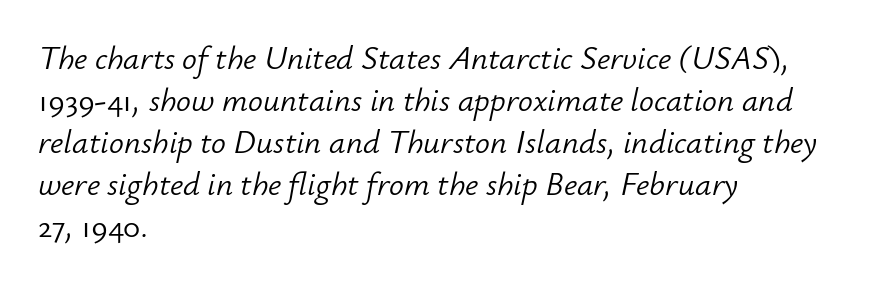
{"italic": "yes", "lean": "right", "slant_degrees": 12, "bold": "no", "weight": "light", "width": "normal", "stroke_contrast": "low", "x_height": "small", "monospaced": "no", "underline": "no", "align": "left", "line_spacing": "normal", "line_spacing_ratio": 1.27, "letter_spacing": "normal", "letter_spacing_em": 0.0, "glyph_px": 33}
